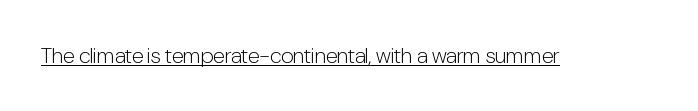
{"italic": "no", "bold": "no", "underline": "yes", "letter_spacing": "normal", "letter_spacing_em": 0.0, "glyph_px": 22}
